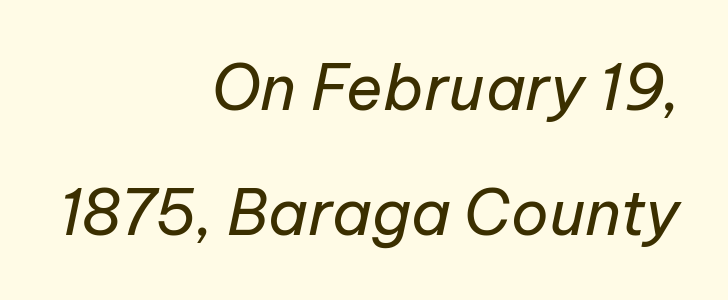
{"italic": "yes", "lean": "right", "slant_degrees": 12, "bold": "no", "weight": "regular", "width": "normal", "stroke_contrast": "low", "x_height": "medium", "monospaced": "no", "underline": "no", "align": "right", "line_spacing": "loose", "line_spacing_ratio": 2.01, "letter_spacing": "normal", "letter_spacing_em": 0.0, "glyph_px": 62}
